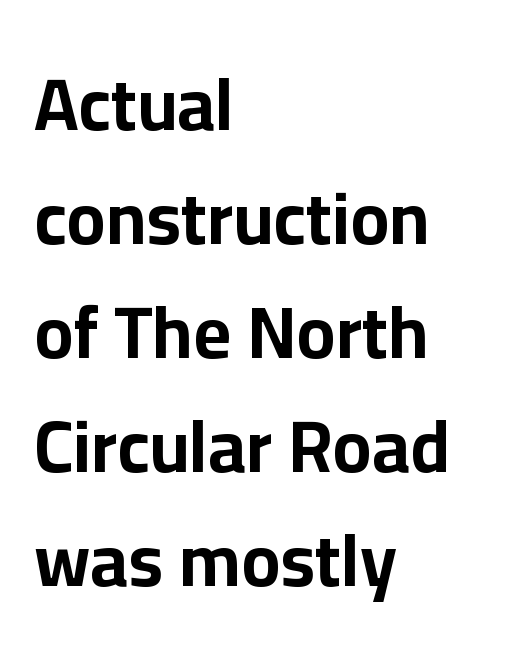
{"serif": "no", "italic": "no", "bold": "yes", "weight": "bold", "width": "normal", "stroke_contrast": "low", "x_height": "medium", "monospaced": "no", "underline": "no", "align": "left", "line_spacing": "normal", "line_spacing_ratio": 1.56, "letter_spacing": "normal", "letter_spacing_em": 0.0, "glyph_px": 73}
